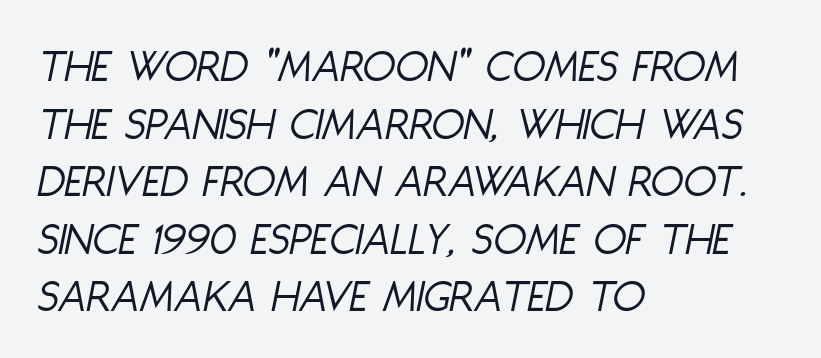
Q: Is the text bold? A: No.
Q: Is the text italic (slanted)? A: Yes, it leans right by about 11 degrees.
Q: Is the text underlined? A: No.
Q: How is the paragraph aligned? A: Left-aligned.
Q: Is the spacing between letters normal or unusually wide? A: Normal.
Q: Width (condensed, normal, or wide)? A: Condensed.
Q: Stroke contrast? A: Low.
Q: x-height? A: Large.
Q: Monospaced? A: No.
